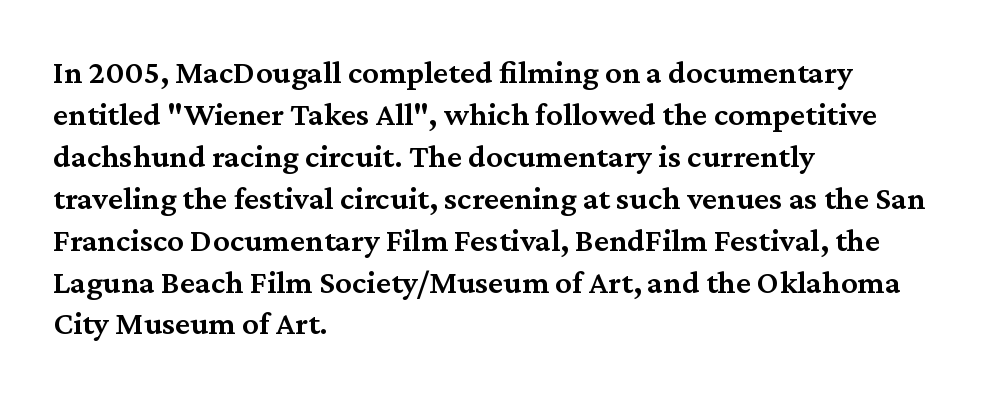
Q: Is the text bold? A: Semi-bold.
Q: Is the text italic (slanted)? A: No, it is upright.
Q: Is the typeface a serif or a sans-serif typeface? A: Serif.
Q: Is the text underlined? A: No.
Q: How is the paragraph aligned? A: Left-aligned.
Q: Is the spacing between letters normal or unusually wide? A: Normal.
Q: Is the spacing between lines tight, normal or loose? A: Normal.
Q: Width (condensed, normal, or wide)? A: Normal.
Q: Stroke contrast? A: Medium.
Q: x-height? A: Medium.
Q: Monospaced? A: No.
